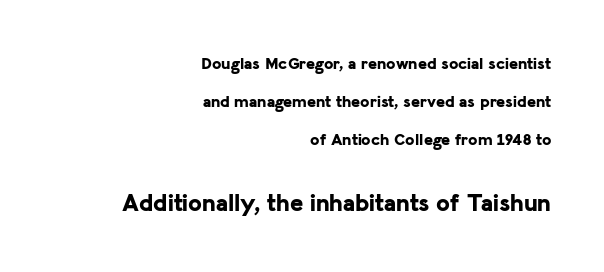
Q: Is the text bold? A: Yes.
Q: Is the text italic (slanted)? A: No, it is upright.
Q: Is the text underlined? A: No.
Q: How is the paragraph aligned? A: Right-aligned.
Q: Is the spacing between letters normal or unusually wide? A: Normal.
Q: Is the spacing between lines tight, normal or loose? A: Loose.
Q: Which block of text is set in a larger size, the first (top) or the second (bottom)? A: The second (bottom) one.
